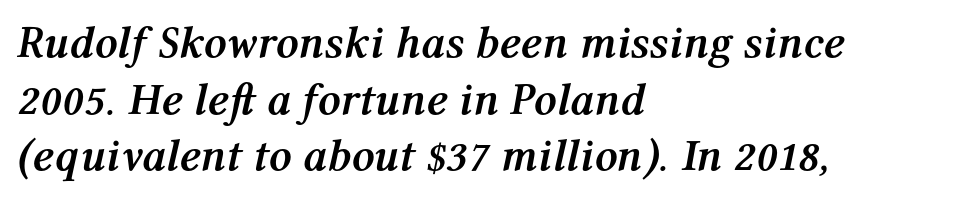
Q: Is the text bold? A: Yes.
Q: Is the text italic (slanted)? A: Yes, it leans right by about 12 degrees.
Q: Is the text underlined? A: No.
Q: How is the paragraph aligned? A: Left-aligned.
Q: Is the spacing between letters normal or unusually wide? A: Normal.
Q: Is the spacing between lines tight, normal or loose? A: Normal.
Q: Width (condensed, normal, or wide)? A: Normal.
Q: Stroke contrast? A: Medium.
Q: x-height? A: Medium.
Q: Monospaced? A: No.
